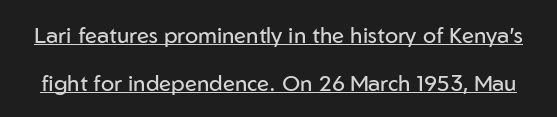
The image shows 22 px text type, upright; set loose line spacing (2.16x), normal letter spacing, underlined.
